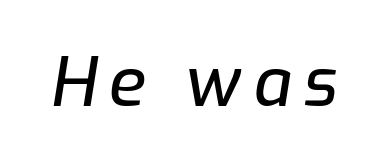
The image shows 68 px text type, italic (leaning right); set not underlined; low stroke contrast and a medium x-height.
